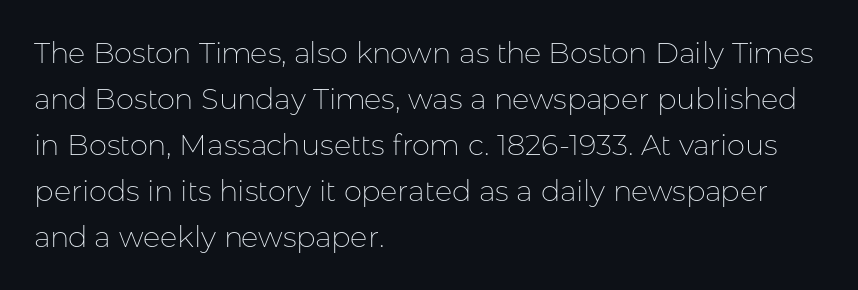
Q: Is the text bold? A: No.
Q: Is the text italic (slanted)? A: No, it is upright.
Q: Is the typeface a serif or a sans-serif typeface? A: Sans-serif.
Q: Is the text underlined? A: No.
Q: How is the paragraph aligned? A: Left-aligned.
Q: Is the spacing between letters normal or unusually wide? A: Normal.
Q: Is the spacing between lines tight, normal or loose? A: Normal.
Q: Width (condensed, normal, or wide)? A: Normal.
Q: Stroke contrast? A: Low.
Q: x-height? A: Medium.
Q: Monospaced? A: No.
